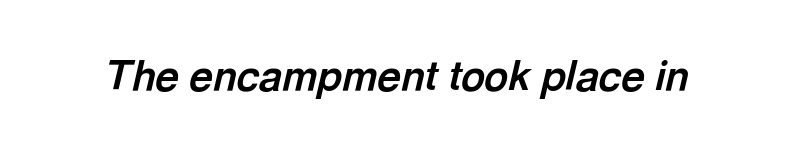
The specimen omits any rule beneath the text block's lines. Caption: standard tracking, unaltered. Proportional: the letters do not fall into vertical columns. The font's italic variant was chosen for this text. Weight: bold.
